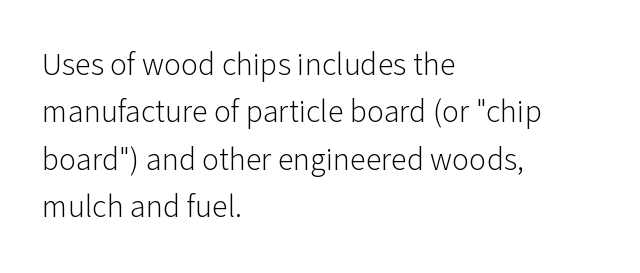
Look at the tracking — it's just the regular setting, nothing added. It's the straight-up-and-down kind of type. Alignment: flush left. Only glyphs here, with clear space below each row. Stems here are at most as thick as an everyday book face. The rows are spaced the way most documents space them.
